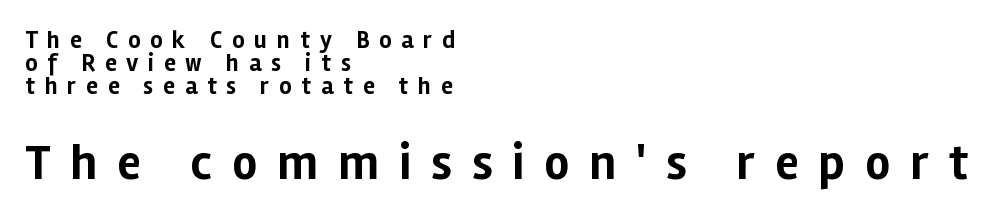
Do the characters align in a grid? No, the font is proportional. You can tell it's not italic because the verticals are truly vertical. One-word summary of the alignment: left. Leading: reduced. Whoever set this made the second block the dominant, larger element. Heft: maximum for text — a bold.
